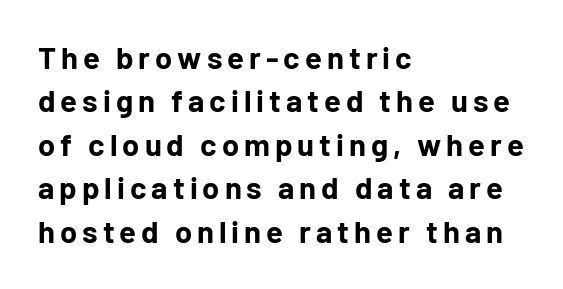
Interline gaps are of average width in this sample. You'd pick this weight for a headline — it's a proper bold. No italicization has been applied; the sample stays upright. Serif or sans? Sans — the stroke terminals are bare. The string is rendered with underlining switched off.
